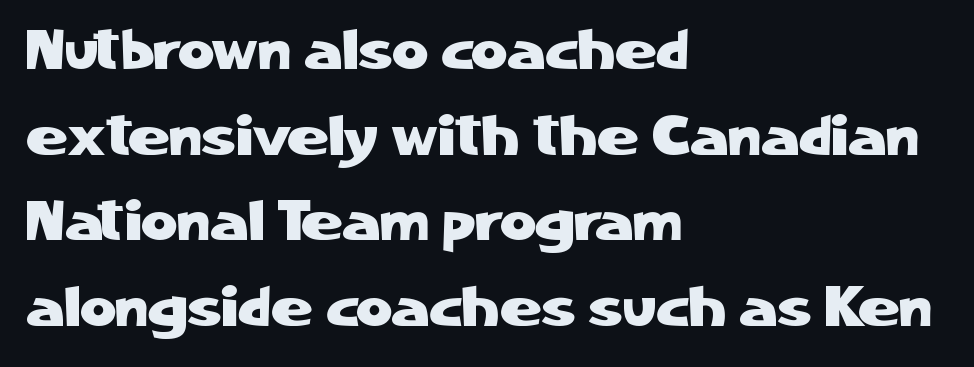
Q: Is the text italic (slanted)? A: No, it is upright.
Q: Is the typeface a serif or a sans-serif typeface? A: Sans-serif.
Q: Is the text underlined? A: No.
Q: How is the paragraph aligned? A: Left-aligned.
Q: Is the spacing between letters normal or unusually wide? A: Normal.
Q: Is the spacing between lines tight, normal or loose? A: Normal.
Q: Width (condensed, normal, or wide)? A: Normal.
Q: Stroke contrast? A: Low.
Q: x-height? A: Medium.
Q: Monospaced? A: No.
